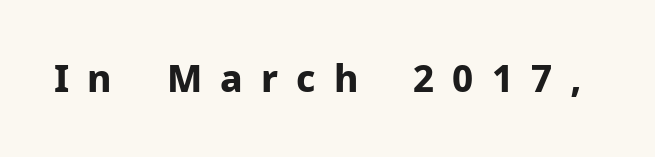
The image shows 37 px bold sans-serif type, upright; set unusually wide letter spacing (+0.49 em), not underlined; low stroke contrast and a medium x-height.
